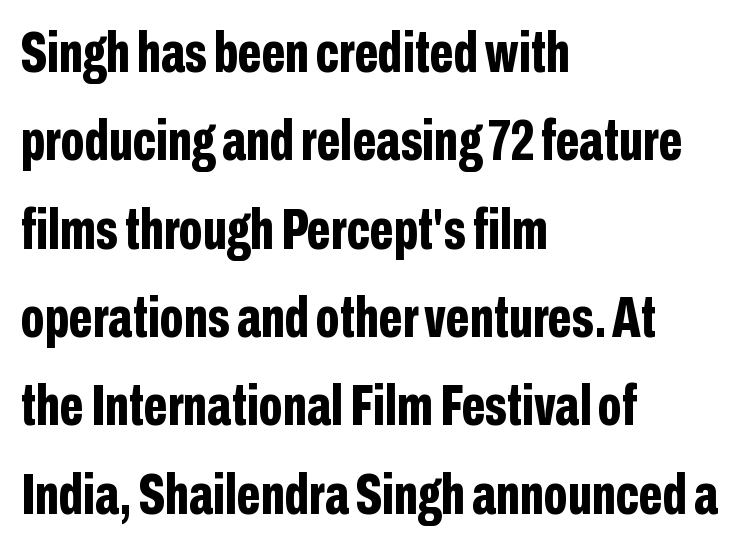
The image shows 57 px bold, condensed sans-serif type, upright; set left-aligned, normal line spacing (1.55x), normal letter spacing, not underlined; low stroke contrast and a medium x-height.
